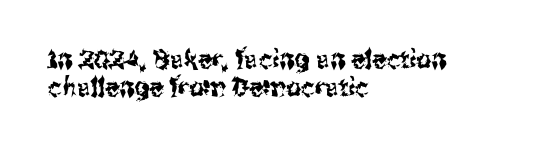
{"italic": "no", "underline": "no", "align": "left", "line_spacing": "tight", "line_spacing_ratio": 1.06, "letter_spacing": "normal", "letter_spacing_em": 0.0, "glyph_px": 26}
